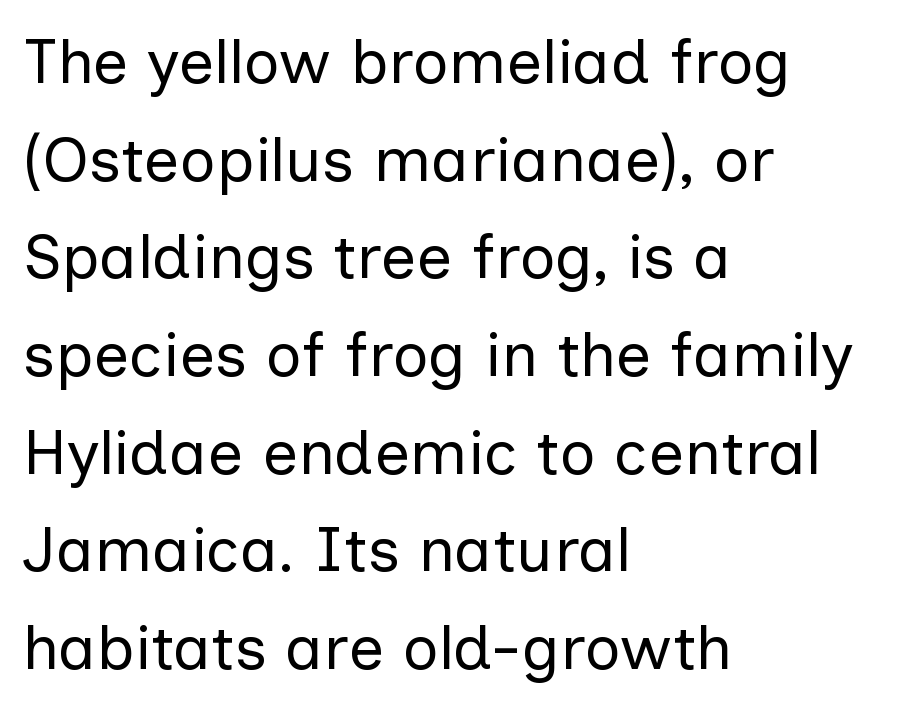
The image shows 63 px regular-weight sans-serif type, upright; set left-aligned, normal line spacing (1.55x), normal letter spacing, not underlined; low stroke contrast and a medium x-height.
